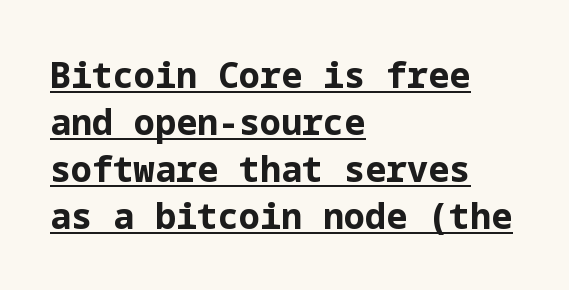
The rows are spaced the way most documents space them. In terms of letterspacing, this is plain default setting. Beneath each row of characters lies a ruled line. Heft: maximum for text — a bold. The paragraph shown leans on its left margin. Characters remain perfectly vertical along every line.
